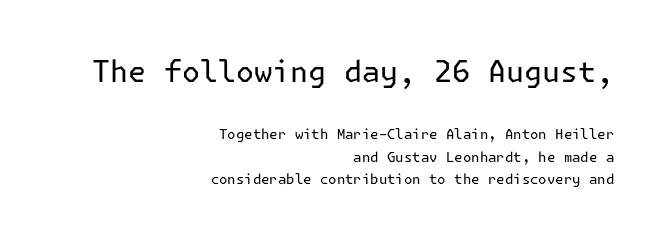
The image shows 30 px regular-weight sans-serif type, upright; set right-aligned, normal line spacing (1.61x), normal letter spacing, not underlined; the first (top) block is 2.14x larger; low stroke contrast and a medium x-height.
